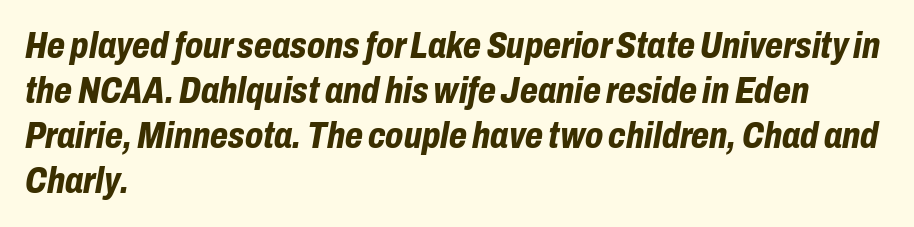
The image shows 37 px bold, condensed type, italic (leaning right); set left-aligned, line spacing 1.22x, normal letter spacing, not underlined; low stroke contrast and a medium x-height.
